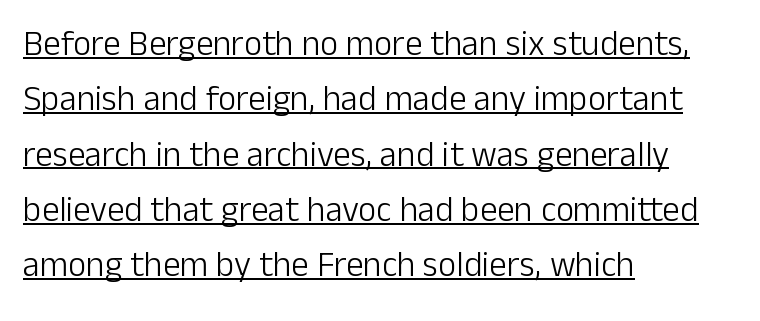
These lines were composed using upright roman letters. No heavy texture on the line: the type isn't bold. Reading down the column, the eye jumps a familiar distance to each next line. If you drew a ruler down the left edge, every line would touch it. The face used here is a sans, in the tradition of grotesques and geometrics. Do the characters align in a grid? No, the font is proportional.
